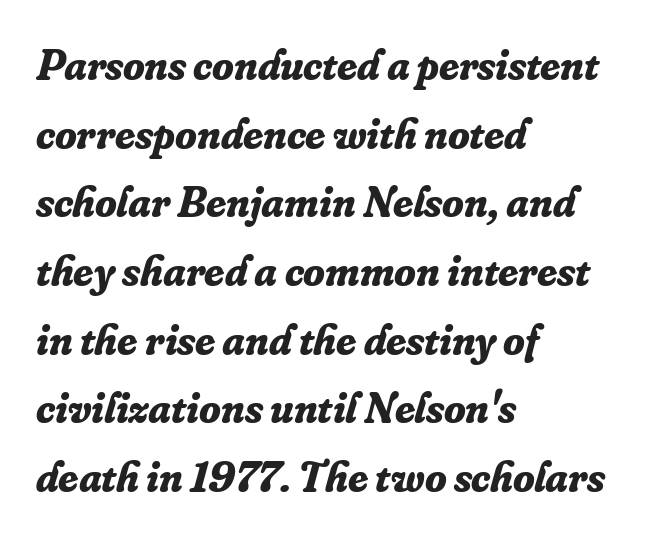
{"serif": "yes", "italic": "yes", "lean": "right", "slant_degrees": 16, "bold": "yes", "weight": "bold", "width": "normal", "stroke_contrast": "low", "x_height": "small", "monospaced": "no", "underline": "no", "align": "left", "line_spacing": "normal", "line_spacing_ratio": 1.56, "letter_spacing": "normal", "letter_spacing_em": 0.0, "glyph_px": 44}
